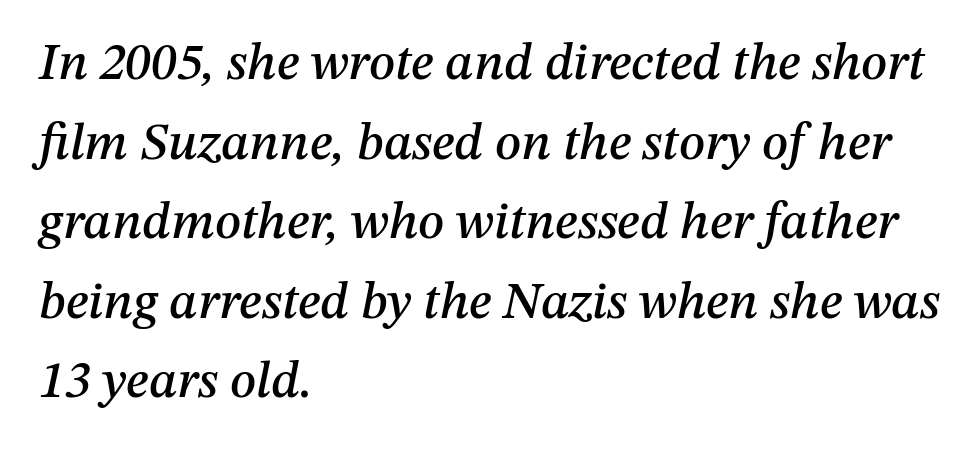
Q: Is the text italic (slanted)? A: Yes, it leans right by about 12 degrees.
Q: Is the text underlined? A: No.
Q: How is the paragraph aligned? A: Left-aligned.
Q: Is the spacing between letters normal or unusually wide? A: Normal.
Q: Is the spacing between lines tight, normal or loose? A: Normal.
Q: Width (condensed, normal, or wide)? A: Normal.
Q: Stroke contrast? A: Medium.
Q: x-height? A: Medium.
Q: Monospaced? A: No.
